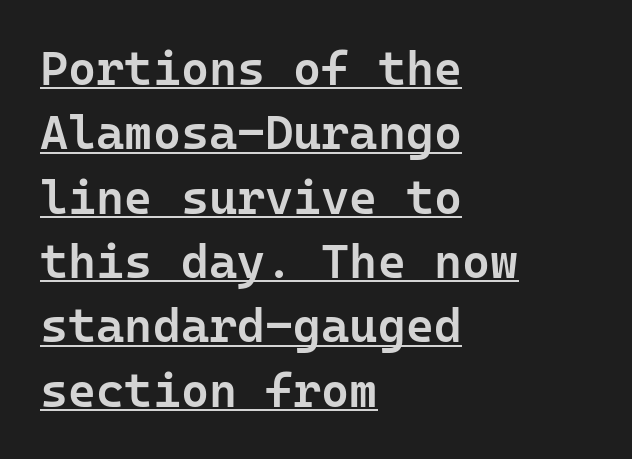
Regarding leading, the lines here are spaced in the standard way. The tracking reads as untouched default to a designer's eye. The font is running at a semibold setting, under full bold. The sample's only ornament is a line tracing under the words. Looks like terminal output: every glyph gets an equal slot.
